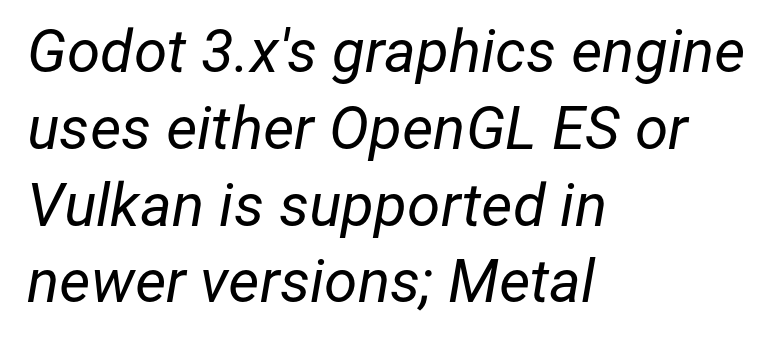
Q: Is the text bold? A: No.
Q: Is the text italic (slanted)? A: Yes, it leans right by about 12 degrees.
Q: Is the text underlined? A: No.
Q: How is the paragraph aligned? A: Left-aligned.
Q: Is the spacing between letters normal or unusually wide? A: Normal.
Q: Is the spacing between lines tight, normal or loose? A: Normal.
Q: Width (condensed, normal, or wide)? A: Normal.
Q: Stroke contrast? A: Low.
Q: x-height? A: Medium.
Q: Monospaced? A: No.
